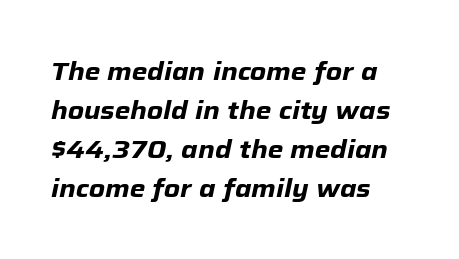
The image shows 25 px bold type, italic (leaning right); set left-aligned, normal line spacing (1.56x), normal letter spacing, not underlined.
